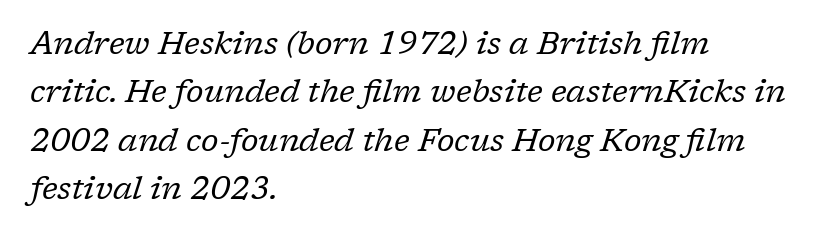
In terms of posture, this sample is oblique. Note the varied advance widths — an 'i' is clearly narrower than an 'm'. Observe the ordinary spacing: letters are neighbours, not strangers. To sum up the face: it has serifs.
